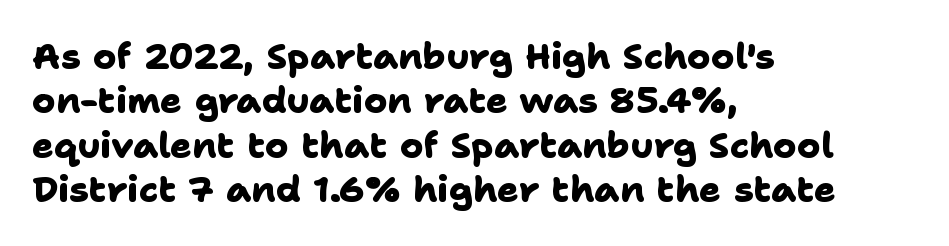
Q: Is the text bold? A: Yes.
Q: Is the typeface a serif or a sans-serif typeface? A: Sans-serif.
Q: Is the text underlined? A: No.
Q: How is the paragraph aligned? A: Left-aligned.
Q: Is the spacing between letters normal or unusually wide? A: Normal.
Q: Width (condensed, normal, or wide)? A: Normal.
Q: Stroke contrast? A: Low.
Q: x-height? A: Medium.
Q: Monospaced? A: No.
